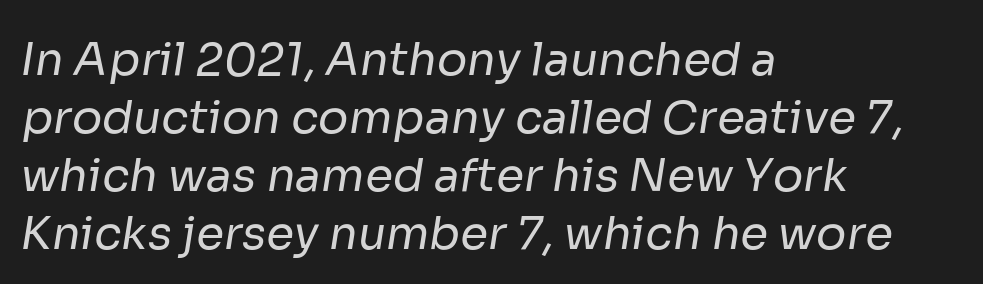
{"serif": "no", "bold": "no", "weight": "regular", "width": "normal", "stroke_contrast": "low", "x_height": "medium", "monospaced": "no", "underline": "no", "align": "left", "line_spacing": "normal", "line_spacing_ratio": 1.29, "letter_spacing": "normal", "letter_spacing_em": 0.0, "glyph_px": 45}
